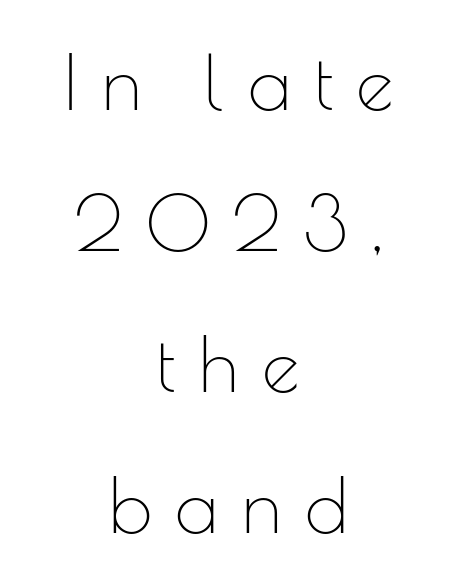
{"serif": "no", "italic": "no", "bold": "no", "weight": "thin", "width": "normal", "stroke_contrast": "low", "x_height": "small", "monospaced": "no", "underline": "no", "align": "center", "line_spacing_ratio": 1.88, "letter_spacing": "wide", "letter_spacing_em": 0.31, "glyph_px": 75}
